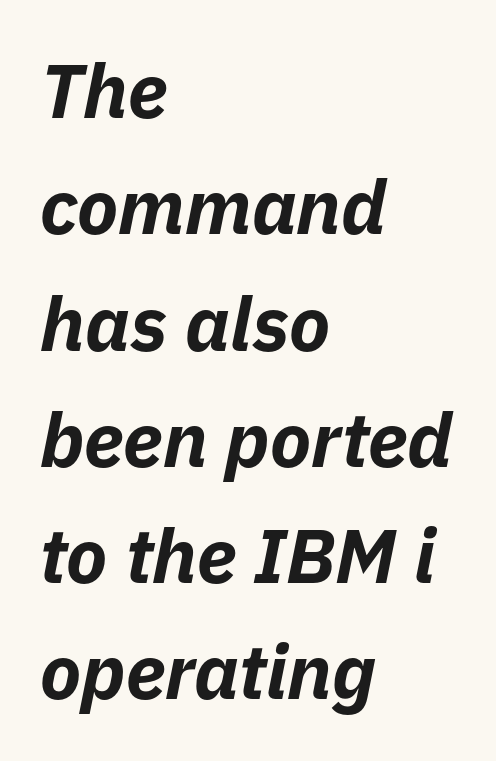
The image shows 76 px bold type, italic (leaning right); set left-aligned, normal line spacing (1.53x), normal letter spacing, not underlined; low stroke contrast and a medium x-height.
